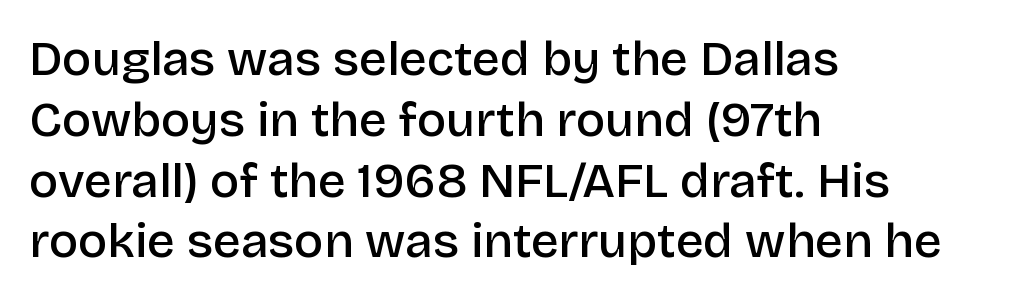
You could not count columns in this text — the font is proportionally spaced. Descenders hang freely into open space. A typesetter would call this zero additional tracking. Where is the straight margin? On the left.
